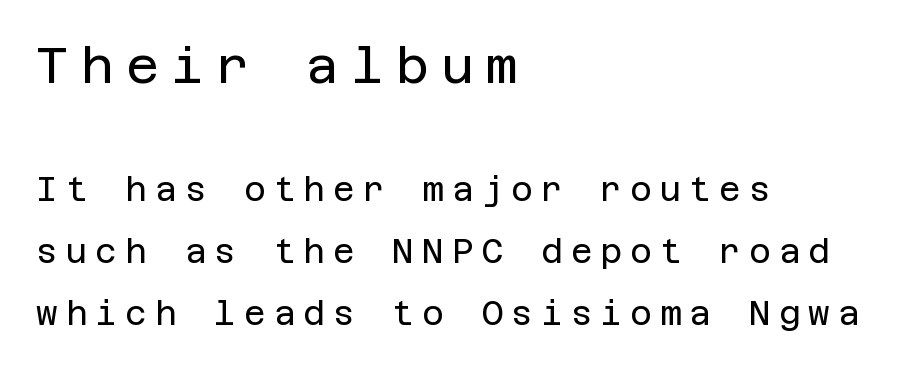
{"serif": "no", "italic": "no", "bold": "no", "weight": "regular", "width": "normal", "stroke_contrast": "low", "x_height": "large", "underline": "no", "align": "left", "line_spacing_ratio": 1.88, "letter_spacing": "wide", "letter_spacing_em": 0.25, "larger_block": "first", "size_ratio": 1.52, "glyph_px": 50}
